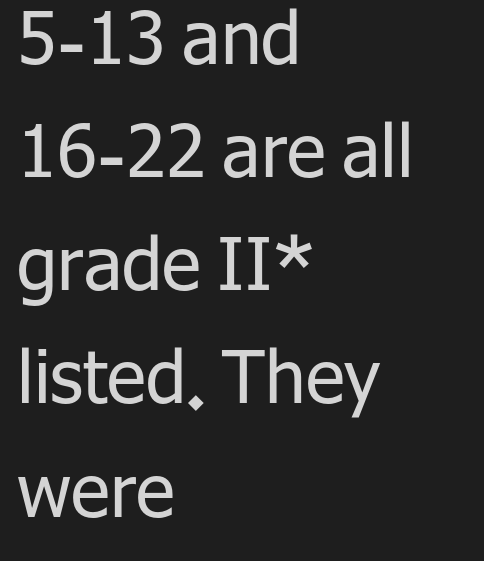
{"serif": "no", "italic": "no", "bold": "no", "weight": "regular", "width": "normal", "stroke_contrast": "low", "x_height": "medium", "monospaced": "no", "underline": "no", "align": "left", "line_spacing": "normal", "line_spacing_ratio": 1.55, "letter_spacing": "normal", "letter_spacing_em": 0.0, "glyph_px": 73}
